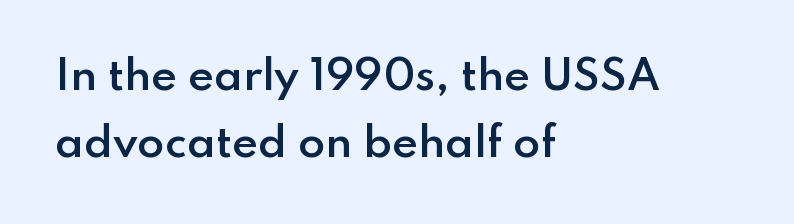
The image shows 40 px semibold sans-serif type, upright; set left-aligned, normal line spacing (1.68x), normal letter spacing, not underlined; low stroke contrast and a small x-height.
